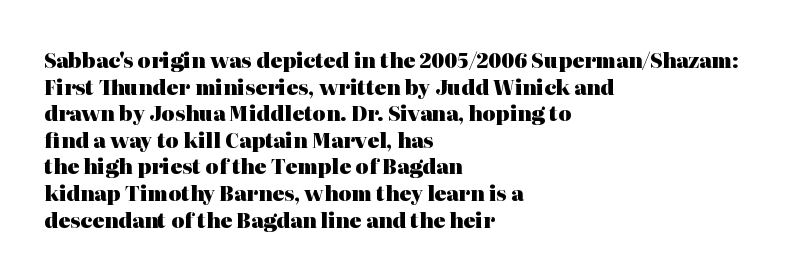
The typography opts for an upright posture over an oblique one. A classic flush-left, rag-right setting is used for this passage. Words appear dense and cohesive because spacing is normal. A full-strength bold gives these letters their thick strokes. Rule under the text: the space is simply empty.
